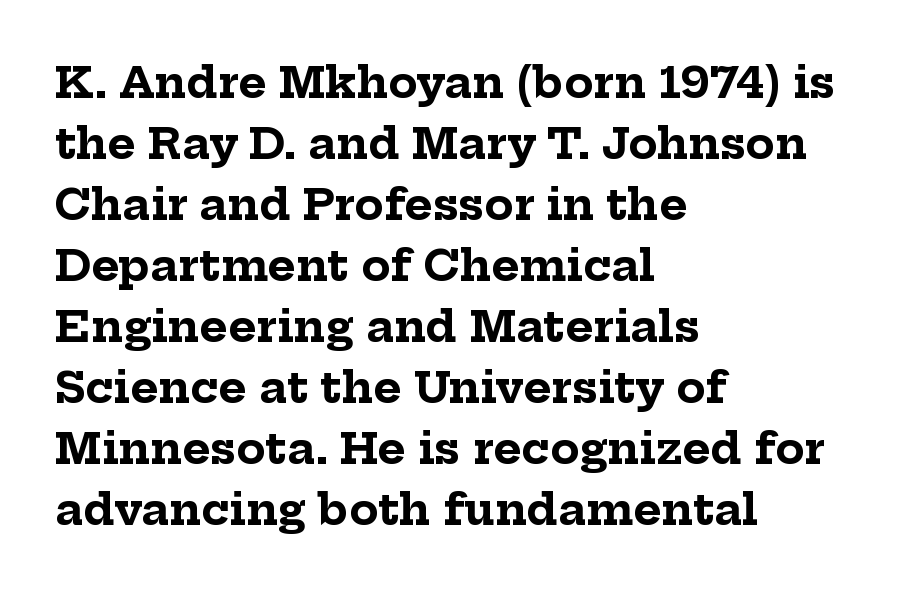
{"serif": "yes", "italic": "no", "bold": "yes", "weight": "bold", "width": "normal", "stroke_contrast": "low", "x_height": "medium", "monospaced": "no", "underline": "no", "align": "left", "line_spacing": "normal", "line_spacing_ratio": 1.42, "letter_spacing": "normal", "letter_spacing_em": 0.0, "glyph_px": 43}
